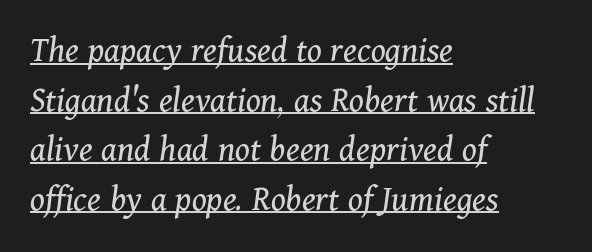
The image shows 37 px regular-weight serif type, italic (leaning right); set left-aligned, normal line spacing (1.34x), normal letter spacing, underlined; medium stroke contrast and a medium x-height.
